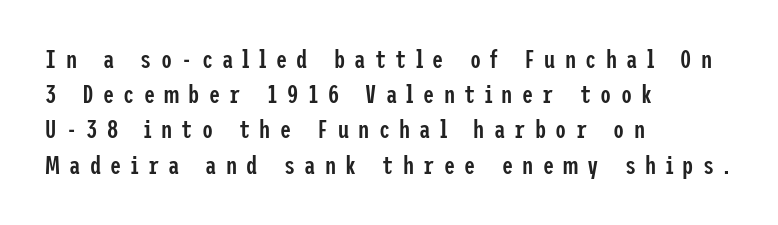
A typesetter would call this heavily tracked-out type. The space between consecutive lines is moderate. A typesetter would mark this as roman, not italic. The string is rendered with underlining switched off. The setting favours the left margin, as ordinary paragraphs usually do. A somewhat darkened texture: the type is semibold rather than bold.
